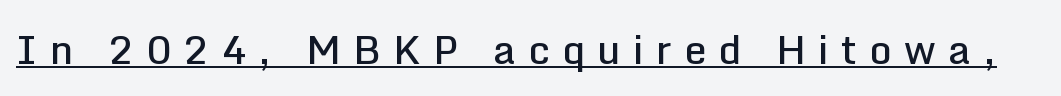
In terms of letterspacing, this is a distinctly airy, spread setting. Varying glyph widths throughout — classic text-font behaviour. On the weight axis this lands at semibold, roughly 600. Note: no serifs on the glyphs. This is underlined copy, the kind a proofreader might mark for attention.
